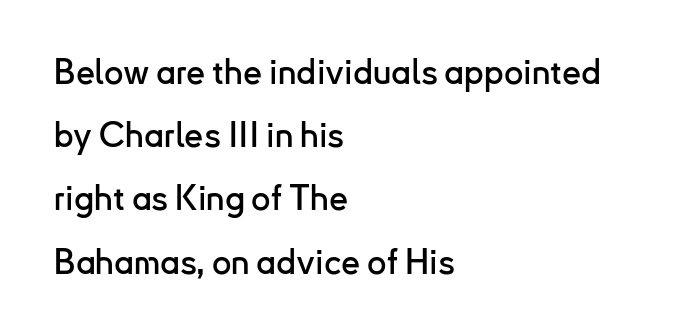
{"serif": "no", "italic": "no", "width": "normal", "stroke_contrast": "low", "x_height": "small", "monospaced": "no", "underline": "no", "align": "left", "line_spacing_ratio": 1.86, "letter_spacing": "normal", "letter_spacing_em": 0.0, "glyph_px": 34}
